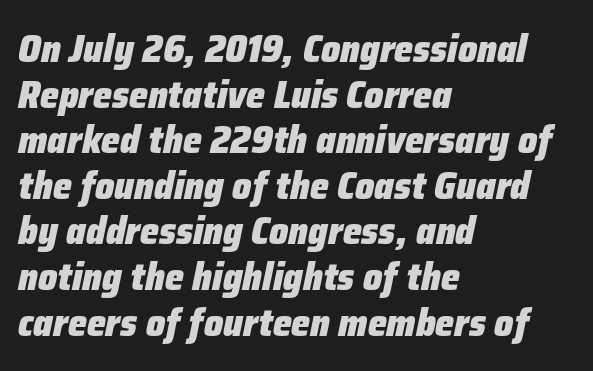
The image shows 38 px heavy type, italic (leaning right); set left-aligned, line spacing 1.2x, normal letter spacing, not underlined; low stroke contrast and a medium x-height.
